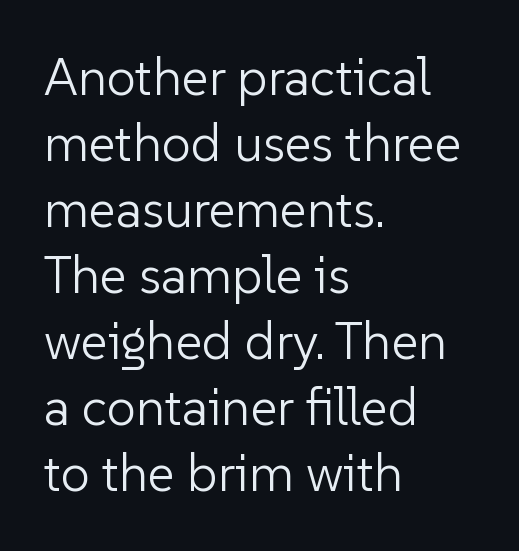
Q: Is the text bold? A: No.
Q: Is the text italic (slanted)? A: No, it is upright.
Q: Is the typeface a serif or a sans-serif typeface? A: Sans-serif.
Q: Is the text underlined? A: No.
Q: How is the paragraph aligned? A: Left-aligned.
Q: Is the spacing between letters normal or unusually wide? A: Normal.
Q: Is the spacing between lines tight, normal or loose? A: Normal.
Q: Width (condensed, normal, or wide)? A: Normal.
Q: Stroke contrast? A: Low.
Q: x-height? A: Medium.
Q: Monospaced? A: No.
